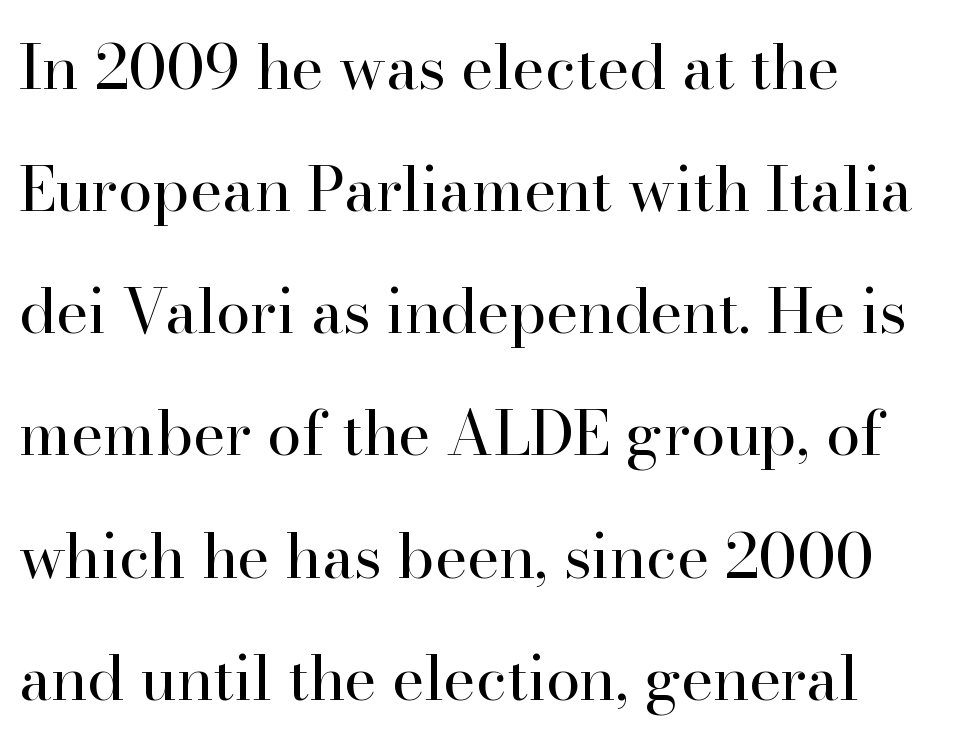
Q: Is the text bold? A: No.
Q: Is the text italic (slanted)? A: No, it is upright.
Q: Is the typeface a serif or a sans-serif typeface? A: Serif.
Q: Is the text underlined? A: No.
Q: How is the paragraph aligned? A: Left-aligned.
Q: Is the spacing between letters normal or unusually wide? A: Normal.
Q: Is the spacing between lines tight, normal or loose? A: Loose.
Q: Width (condensed, normal, or wide)? A: Normal.
Q: Stroke contrast? A: High.
Q: x-height? A: Small.
Q: Monospaced? A: No.
